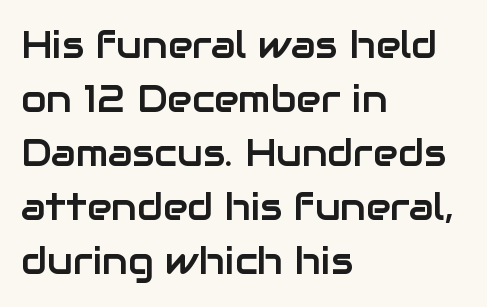
Q: Is the text italic (slanted)? A: No, it is upright.
Q: Is the typeface a serif or a sans-serif typeface? A: Sans-serif.
Q: Is the text underlined? A: No.
Q: How is the paragraph aligned? A: Left-aligned.
Q: Is the spacing between letters normal or unusually wide? A: Normal.
Q: Is the spacing between lines tight, normal or loose? A: Normal.
Q: Width (condensed, normal, or wide)? A: Normal.
Q: Stroke contrast? A: Low.
Q: x-height? A: Medium.
Q: Monospaced? A: No.
